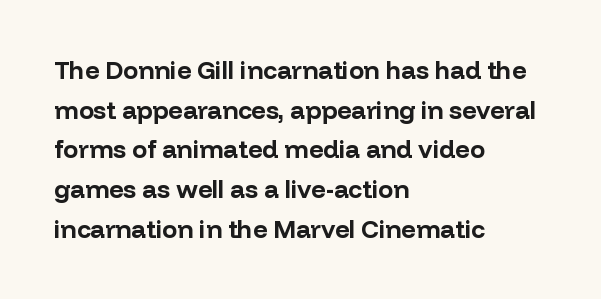
The image shows 25 px bold type, upright; set left-aligned, normal line spacing (1.59x), normal letter spacing, not underlined.
